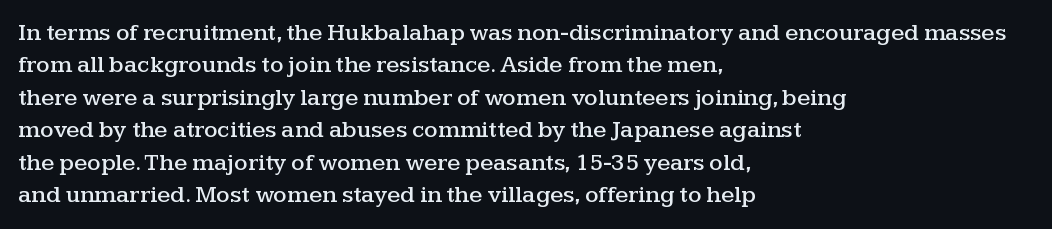
Glyph-to-glyph distance matches everyday printed text. Teacher's note: observe the even left margin — that is flush-left alignment. Type without underlining. This sample keeps an unexceptional amount of space between lines. This is roman type, the default non-slanted kind.
